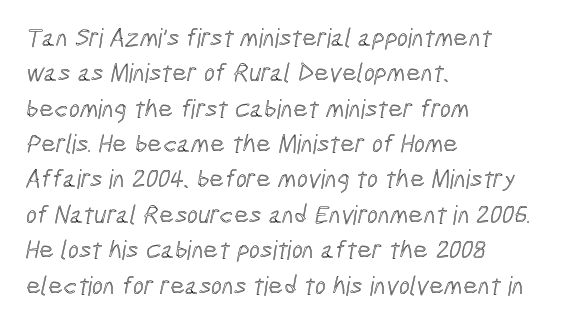
{"underline": "no", "align": "left", "line_spacing": "normal", "line_spacing_ratio": 1.36, "letter_spacing": "normal", "letter_spacing_em": 0.0, "glyph_px": 26}
